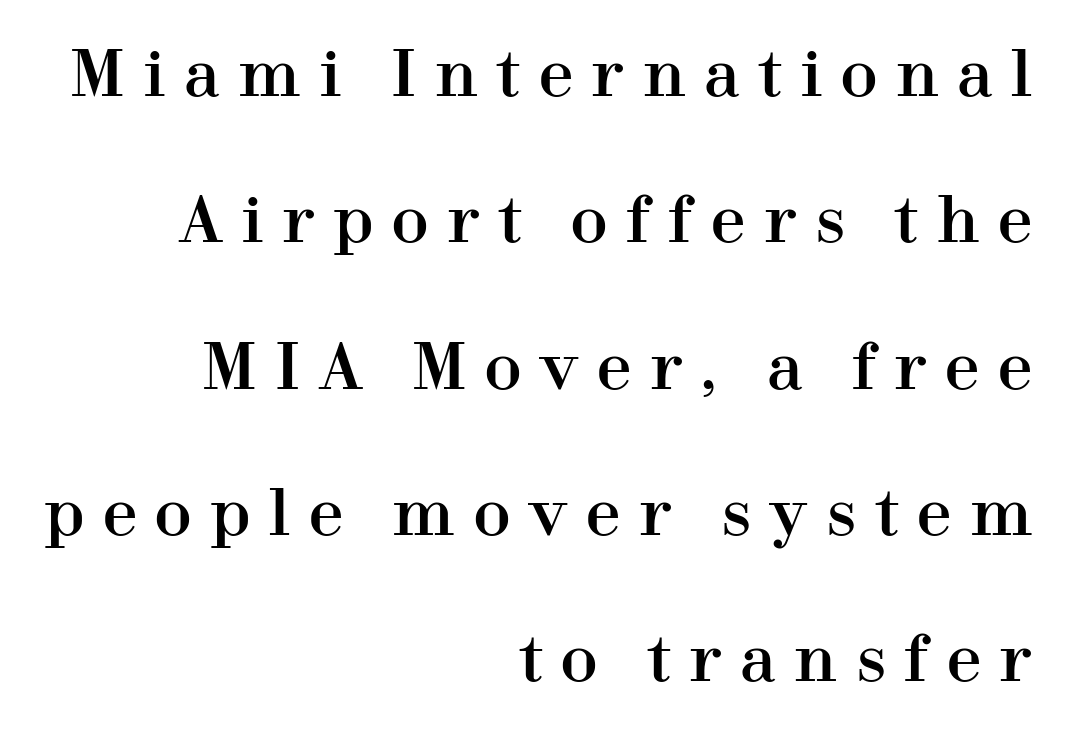
Q: Is the text italic (slanted)? A: No, it is upright.
Q: Is the typeface a serif or a sans-serif typeface? A: Serif.
Q: Is the text underlined? A: No.
Q: How is the paragraph aligned? A: Right-aligned.
Q: Is the spacing between letters normal or unusually wide? A: Unusually wide.
Q: Is the spacing between lines tight, normal or loose? A: Loose.
Q: Width (condensed, normal, or wide)? A: Normal.
Q: Stroke contrast? A: High.
Q: x-height? A: Medium.
Q: Monospaced? A: No.
